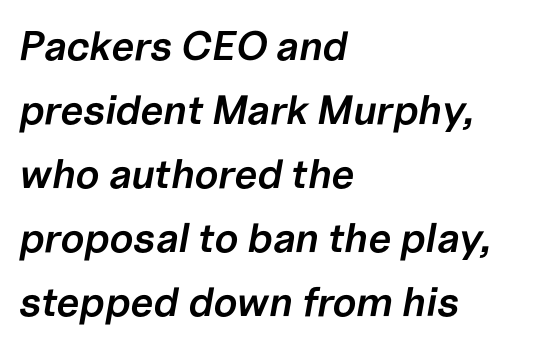
The strokes are fattened partway — semibold, not bold. Line spacing here is normal. Just letters on the line, the space beneath them empty. Layout note: lines flush left.
